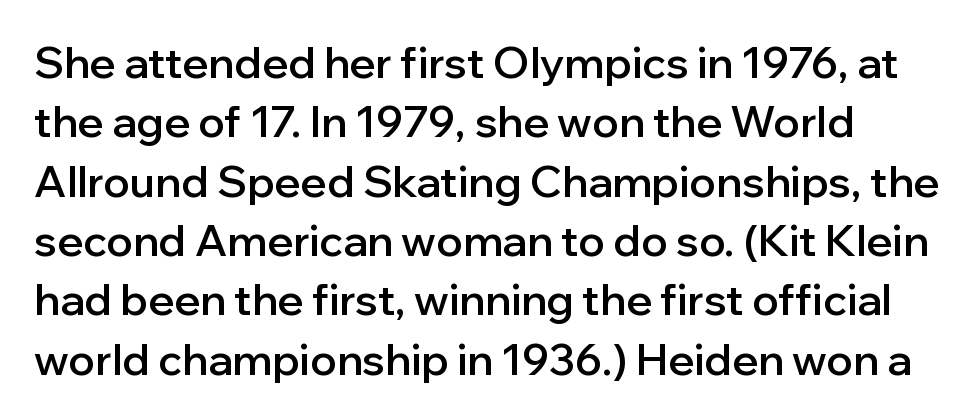
A clean baseline with only descenders dipping below it. Nope, no serifs anywhere on these letters. Emphasis by weight is partial: semibold. Proportional: the letters do not fall into vertical columns. The typography opts for an upright posture over an oblique one.
